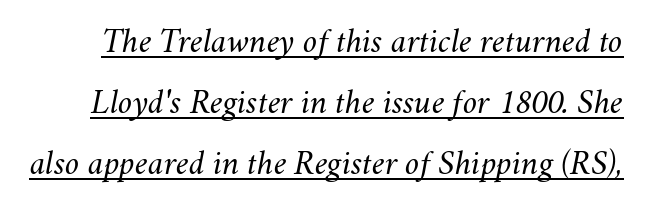
The image shows 36 px light type, italic (leaning right); set normal line spacing (1.69x), normal letter spacing, underlined; medium stroke contrast and a small x-height.
